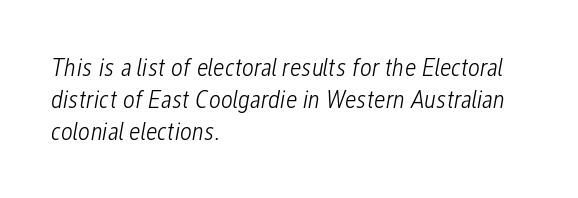
{"italic": "yes", "lean": "right", "slant_degrees": 12, "bold": "no", "underline": "no", "align": "left", "line_spacing_ratio": 1.23, "letter_spacing": "normal", "letter_spacing_em": 0.0, "glyph_px": 26}
